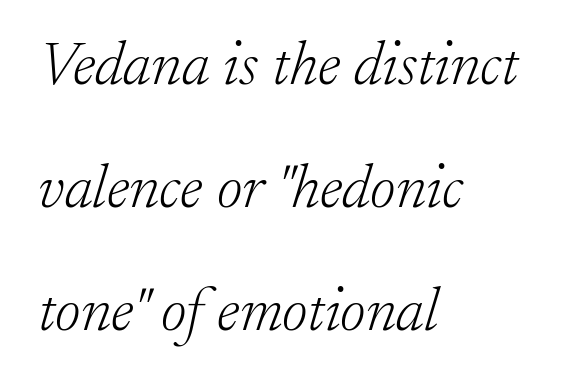
The image shows 62 px light serif type, italic (leaning right); set left-aligned, loose line spacing (1.98x), normal letter spacing, not underlined; low stroke contrast and a small x-height.
